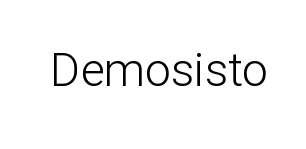
Q: Is the text bold? A: No.
Q: Is the text italic (slanted)? A: No, it is upright.
Q: Is the typeface a serif or a sans-serif typeface? A: Sans-serif.
Q: Is the text underlined? A: No.
Q: Is the spacing between letters normal or unusually wide? A: Normal.
Q: Width (condensed, normal, or wide)? A: Normal.
Q: Stroke contrast? A: Low.
Q: x-height? A: Medium.
Q: Monospaced? A: No.
